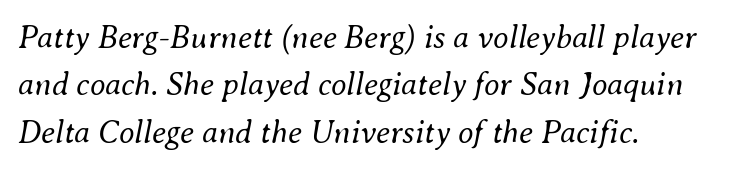
{"italic": "yes", "lean": "right", "slant_degrees": 8, "bold": "no", "weight": "regular", "width": "normal", "stroke_contrast": "medium", "x_height": "small", "monospaced": "no", "underline": "no", "align": "left", "line_spacing": "normal", "line_spacing_ratio": 1.48, "letter_spacing": "normal", "letter_spacing_em": 0.0, "glyph_px": 32}
